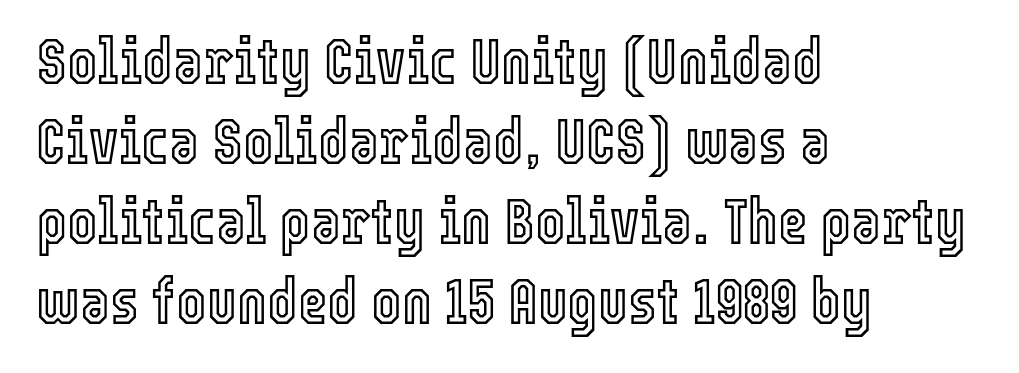
{"italic": "no", "width": "condensed", "x_height": "medium", "monospaced": "no", "underline": "no", "align": "left", "line_spacing": "normal", "line_spacing_ratio": 1.25, "letter_spacing": "normal", "letter_spacing_em": 0.0, "glyph_px": 64}
